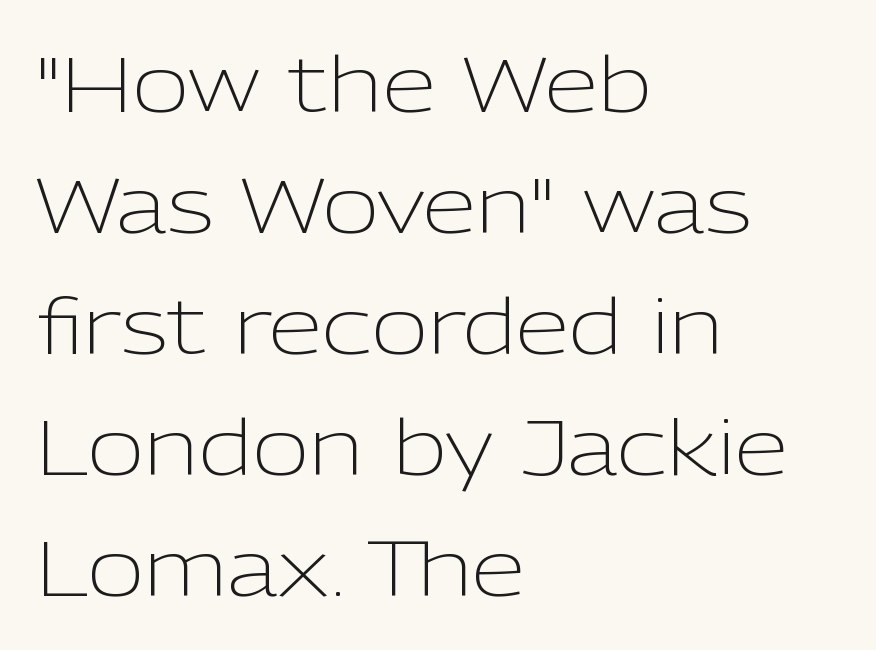
No letter is thick-stroked: the sample isn't bold. Evenly set lines give the paragraph a standard silhouette. The paragraph shown leans on its left margin. The space beneath each line is pristine and unruled. Designer's note — italics off, roman on. Standard letterfit; no display-style spreading of the glyphs.
